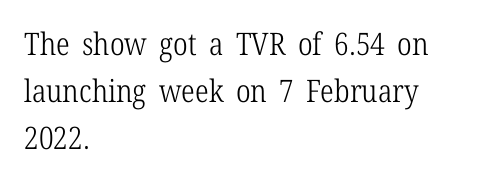
{"serif": "yes", "italic": "no", "bold": "no", "weight": "light", "width": "condensed", "stroke_contrast": "low", "x_height": "medium", "monospaced": "no", "underline": "no", "align": "left", "line_spacing": "normal", "line_spacing_ratio": 1.51, "letter_spacing": "normal", "letter_spacing_em": 0.0, "glyph_px": 31}
